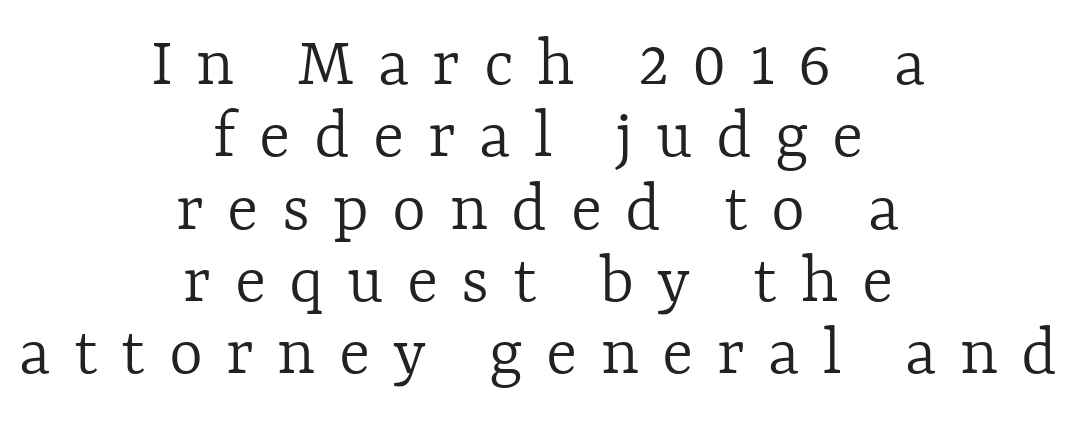
Do the letters lean? They stand straight. Spacing verdict: proportional, widths tailored to each character. Leading: reduced. The characters are drawn with everyday or finer stroke widths.
